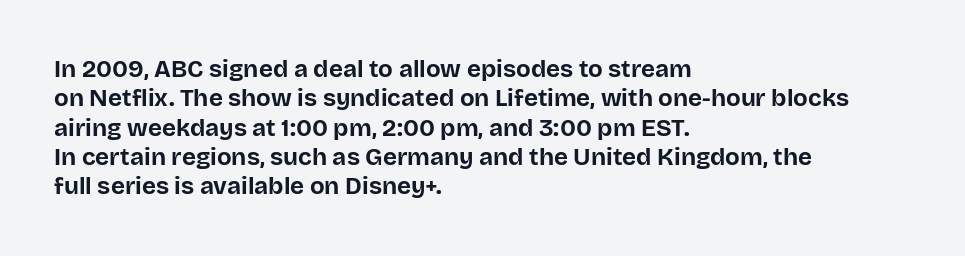
The image shows 24 px bold type, upright; set left-aligned, line spacing 1.22x, normal letter spacing, not underlined.
